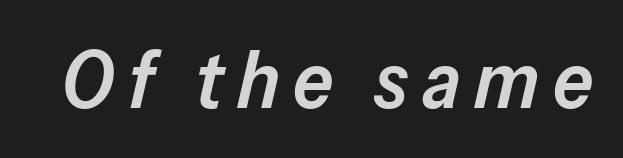
The image shows 80 px semibold type, italic (leaning right); set not underlined; low stroke contrast and a medium x-height.
